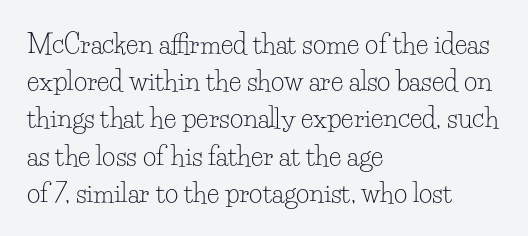
Q: Is the text bold? A: No.
Q: Is the text italic (slanted)? A: No, it is upright.
Q: Is the text underlined? A: No.
Q: How is the paragraph aligned? A: Left-aligned.
Q: Is the spacing between letters normal or unusually wide? A: Normal.
Q: Is the spacing between lines tight, normal or loose? A: Normal.
